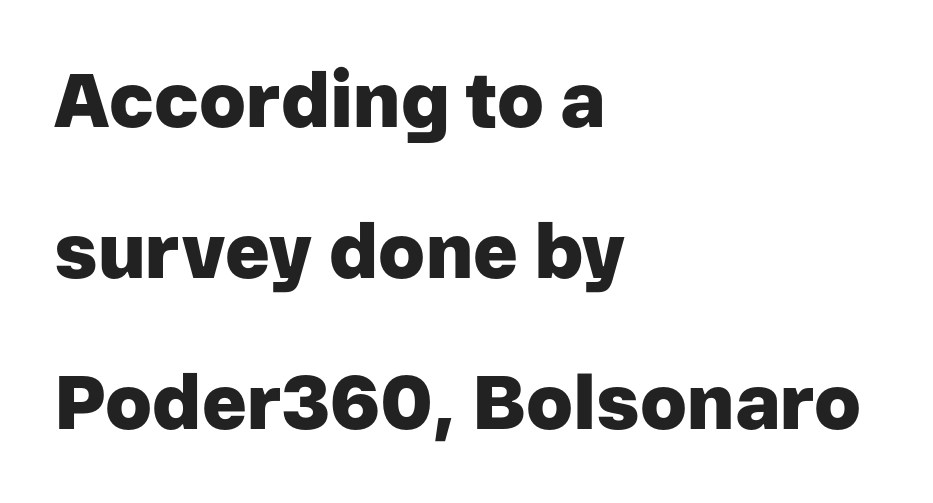
Style check: upright. Honestly, the letter spacing is just normal — you wouldn't notice it. The text was rendered using a sans face with plain stroke endings. Whoever set this chose breathing room over compactness in the vertical rhythm. The passage shown is not underscored anywhere. All the whitespace from short lines collects on the right.
